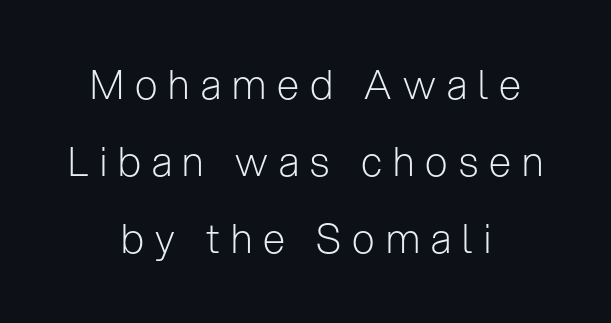
In terms of letterspacing, this is a distinctly airy, spread setting. Rows of type keep a wide berth in the vertical direction. Posture: vertical. Honestly, there is no underline to notice here at all. These lines are centered, leaving both edges ragged. Unbolded letterforms with no extra heft.
